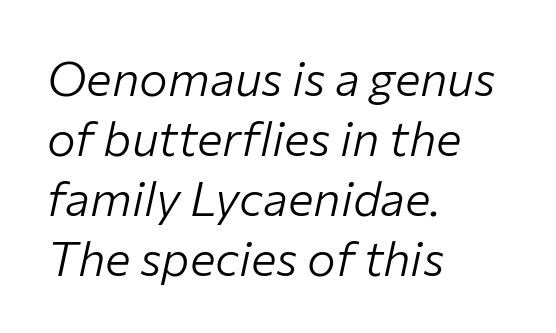
The image shows 48 px light type, italic (leaning right); set left-aligned, normal line spacing (1.25x), normal letter spacing, not underlined; low stroke contrast and a medium x-height.
